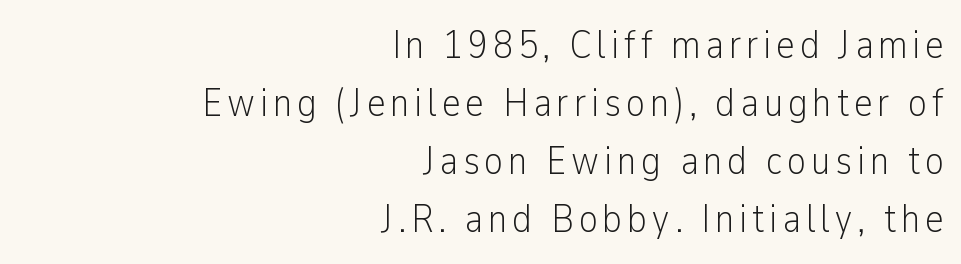
Q: Is the text bold? A: No.
Q: Is the text italic (slanted)? A: No, it is upright.
Q: Is the typeface a serif or a sans-serif typeface? A: Sans-serif.
Q: Is the text underlined? A: No.
Q: How is the paragraph aligned? A: Right-aligned.
Q: Is the spacing between lines tight, normal or loose? A: Normal.
Q: Width (condensed, normal, or wide)? A: Condensed.
Q: Stroke contrast? A: Low.
Q: x-height? A: Medium.
Q: Monospaced? A: No.
